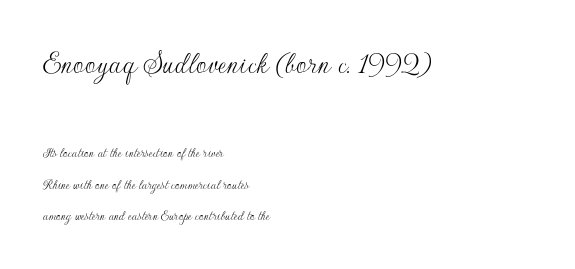
The letters carry no serifs — their stems end cleanly without finishing strokes. These lines are rendered in a variable-pitch font. The paragraph has a hard left edge and a soft right edge. Plain, unruled lines of type. The rendering uses a large line-height, opening up the rows.
